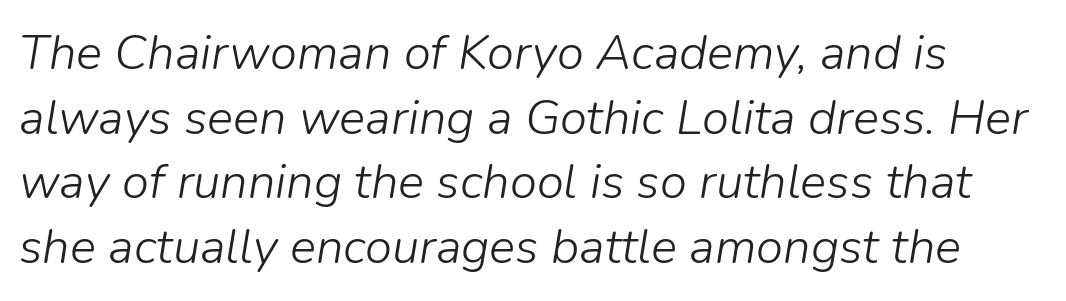
Q: Is the text bold? A: No.
Q: Is the text italic (slanted)? A: Yes, it leans right by about 9 degrees.
Q: Is the text underlined? A: No.
Q: Is the spacing between letters normal or unusually wide? A: Normal.
Q: Is the spacing between lines tight, normal or loose? A: Normal.
Q: Width (condensed, normal, or wide)? A: Normal.
Q: Stroke contrast? A: Low.
Q: x-height? A: Medium.
Q: Monospaced? A: No.
